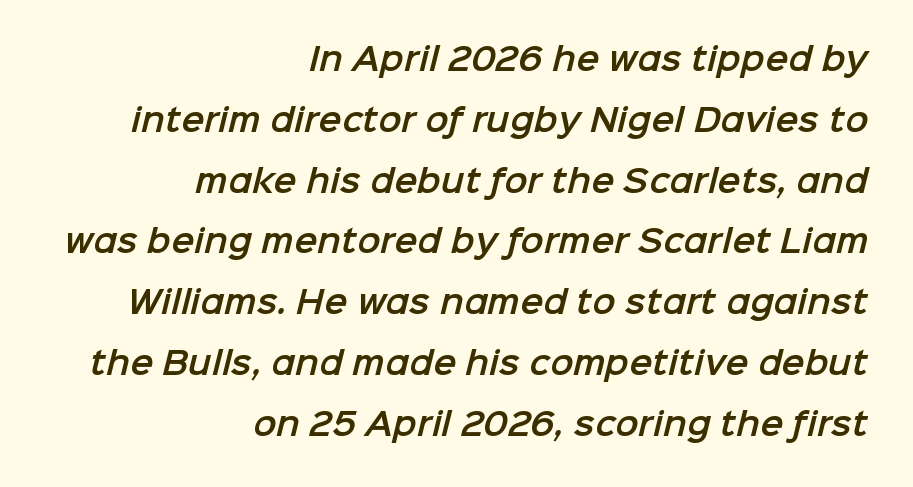
Honestly, the letter spacing is just normal — you wouldn't notice it. The font family rendered here belongs to the sans-serif group. Baseline-to-baseline distance is far greater than the letter height. The gap between lines stays unmarked.
